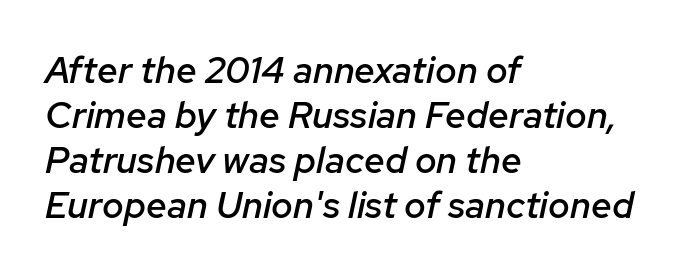
The image shows 37 px semibold type, italic (leaning right); set left-aligned, line spacing 1.22x, normal letter spacing, not underlined; low stroke contrast and a medium x-height.
